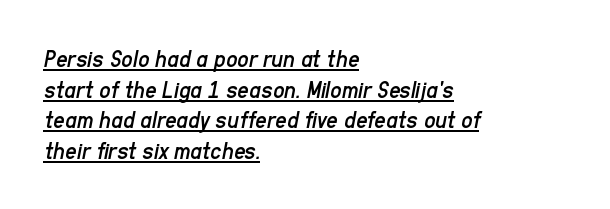
{"italic": "yes", "lean": "right", "slant_degrees": 11, "bold": "no", "underline": "yes", "align": "left", "line_spacing_ratio": 1.23, "letter_spacing": "normal", "letter_spacing_em": 0.0, "glyph_px": 25}
